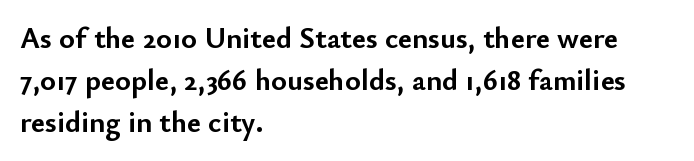
Q: Is the text bold? A: Yes.
Q: Is the text italic (slanted)? A: No, it is upright.
Q: Is the typeface a serif or a sans-serif typeface? A: Sans-serif.
Q: Is the text underlined? A: No.
Q: How is the paragraph aligned? A: Left-aligned.
Q: Is the spacing between letters normal or unusually wide? A: Normal.
Q: Is the spacing between lines tight, normal or loose? A: Normal.
Q: Width (condensed, normal, or wide)? A: Normal.
Q: Stroke contrast? A: Low.
Q: x-height? A: Small.
Q: Monospaced? A: No.
